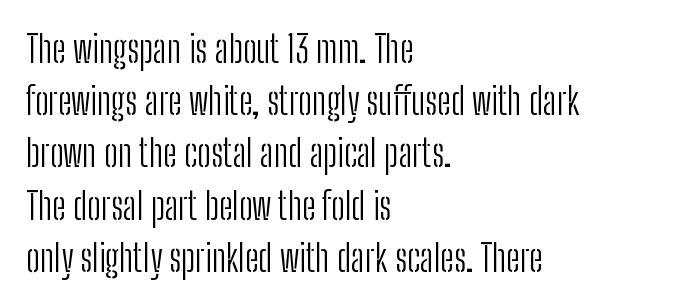
Q: Is the text bold? A: No.
Q: Is the text italic (slanted)? A: No, it is upright.
Q: Is the typeface a serif or a sans-serif typeface? A: Sans-serif.
Q: Is the text underlined? A: No.
Q: How is the paragraph aligned? A: Left-aligned.
Q: Is the spacing between letters normal or unusually wide? A: Normal.
Q: Is the spacing between lines tight, normal or loose? A: Normal.
Q: Width (condensed, normal, or wide)? A: Condensed.
Q: Stroke contrast? A: Low.
Q: x-height? A: Medium.
Q: Monospaced? A: No.
